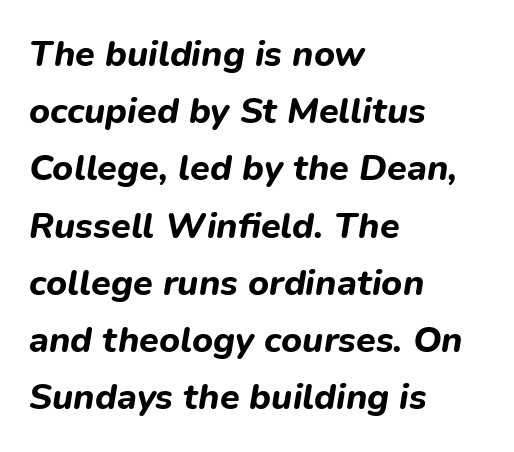
{"italic": "yes", "lean": "right", "slant_degrees": 9, "bold": "yes", "weight": "bold", "width": "normal", "stroke_contrast": "low", "x_height": "medium", "monospaced": "no", "underline": "no", "align": "left", "line_spacing": "normal", "line_spacing_ratio": 1.59, "letter_spacing": "normal", "letter_spacing_em": 0.0, "glyph_px": 36}
